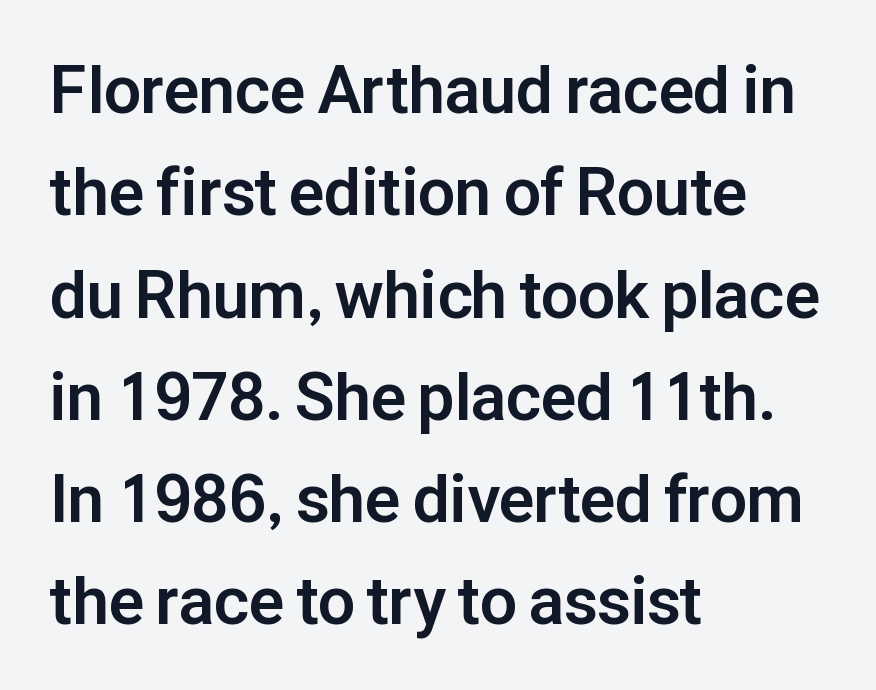
{"serif": "no", "italic": "no", "bold": "yes", "weight": "bold", "width": "normal", "stroke_contrast": "low", "x_height": "medium", "monospaced": "no", "underline": "no", "align": "left", "line_spacing": "normal", "line_spacing_ratio": 1.55, "letter_spacing": "normal", "letter_spacing_em": 0.0, "glyph_px": 66}
